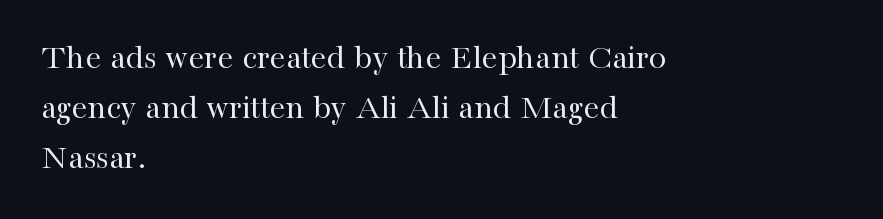
{"serif": "yes", "italic": "no", "bold": "no", "weight": "regular", "width": "normal", "stroke_contrast": "high", "x_height": "medium", "monospaced": "no", "underline": "no", "align": "left", "line_spacing": "normal", "line_spacing_ratio": 1.39, "letter_spacing": "normal", "letter_spacing_em": 0.0, "glyph_px": 36}
